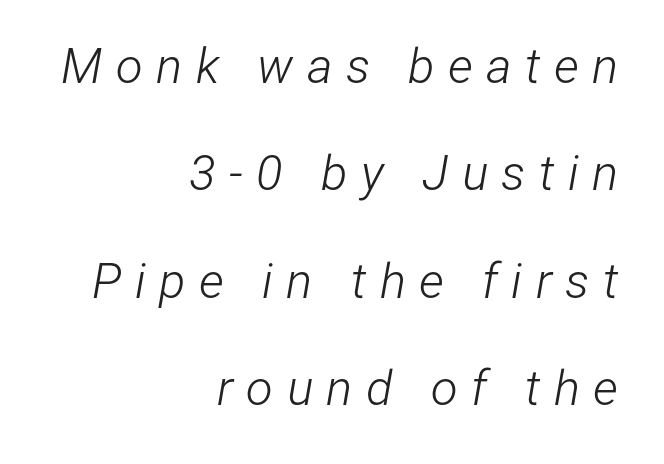
Q: Is the text bold? A: No.
Q: Is the text italic (slanted)? A: Yes, it leans right by about 12 degrees.
Q: Is the text underlined? A: No.
Q: How is the paragraph aligned? A: Right-aligned.
Q: Is the spacing between letters normal or unusually wide? A: Unusually wide.
Q: Is the spacing between lines tight, normal or loose? A: Loose.
Q: Width (condensed, normal, or wide)? A: Condensed.
Q: Stroke contrast? A: Low.
Q: x-height? A: Medium.
Q: Monospaced? A: No.
